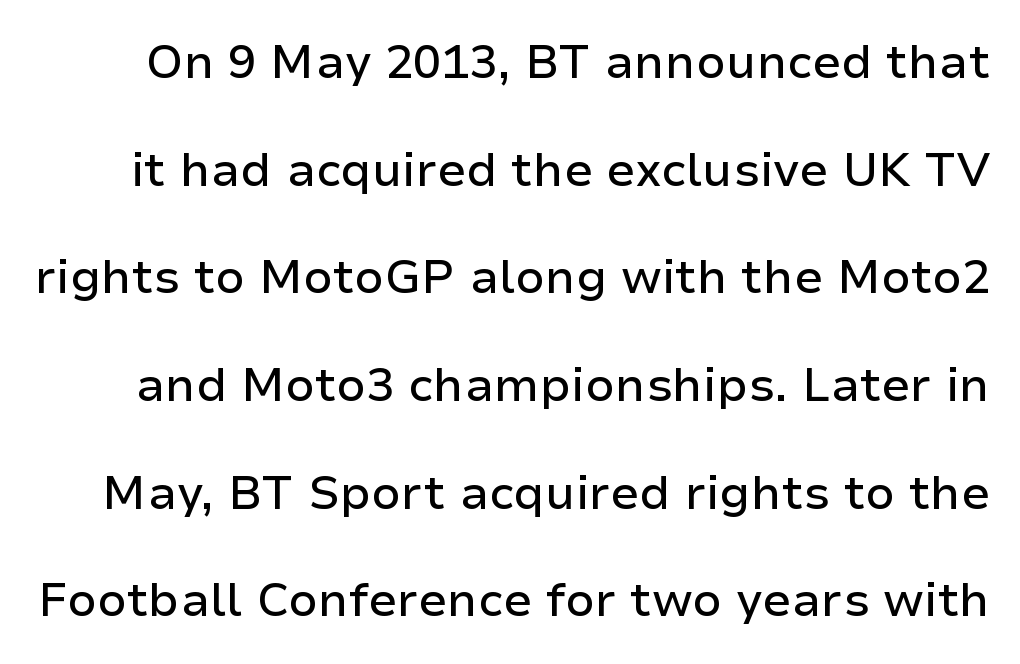
Q: Is the text italic (slanted)? A: No, it is upright.
Q: Is the typeface a serif or a sans-serif typeface? A: Sans-serif.
Q: Is the text underlined? A: No.
Q: Is the spacing between letters normal or unusually wide? A: Normal.
Q: Is the spacing between lines tight, normal or loose? A: Loose.
Q: Width (condensed, normal, or wide)? A: Normal.
Q: Stroke contrast? A: Low.
Q: x-height? A: Medium.
Q: Monospaced? A: No.
